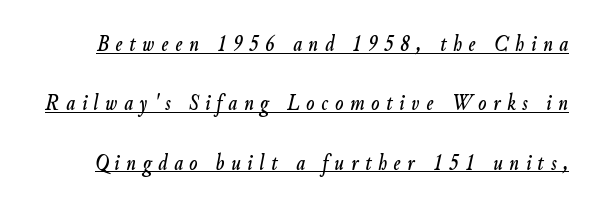
{"italic": "yes", "lean": "right", "slant_degrees": 9, "underline": "yes", "line_spacing": "loose", "line_spacing_ratio": 2.47, "letter_spacing": "wide", "letter_spacing_em": 0.28, "glyph_px": 24}
